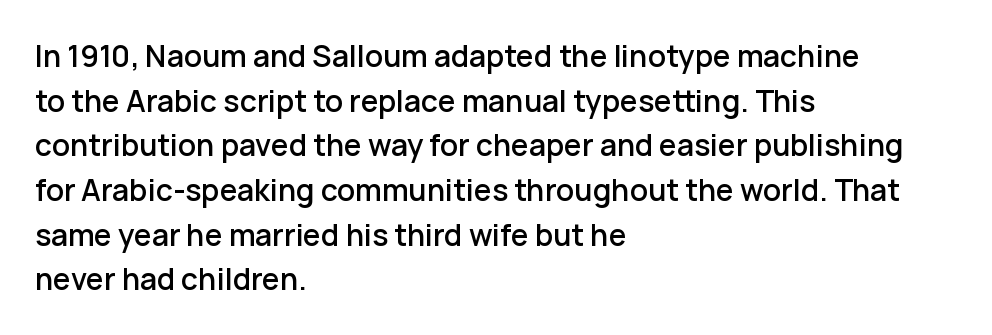
Does the copy run flush right? No — it runs flush left. A typesetter would call this leading conventional body-copy spacing. Lines of text with bare space underneath. The font family rendered here belongs to the sans-serif group. Varying glyph widths throughout — classic text-font behaviour.
